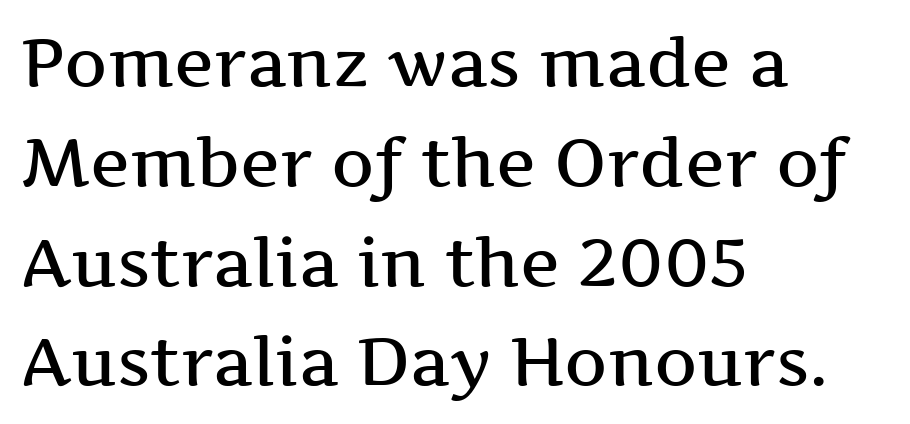
The image shows 67 px semibold, wide serif type, upright; set left-aligned, normal line spacing (1.49x), normal letter spacing, not underlined; medium stroke contrast and a medium x-height.
